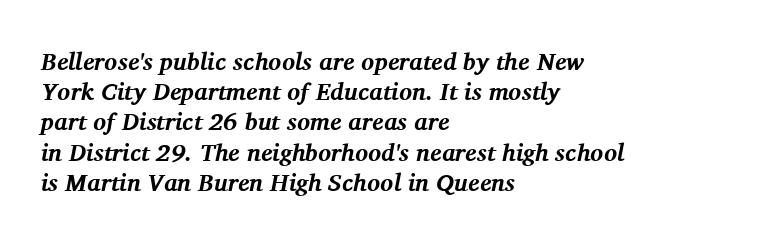
The image shows 24 px bold type, italic (leaning right); set left-aligned, normal line spacing (1.26x), normal letter spacing, not underlined.
